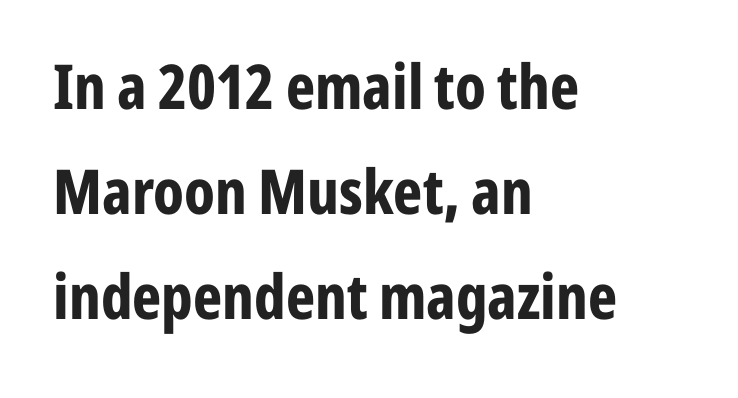
Q: Is the text bold? A: Yes.
Q: Is the text italic (slanted)? A: No, it is upright.
Q: Is the typeface a serif or a sans-serif typeface? A: Sans-serif.
Q: Is the text underlined? A: No.
Q: How is the paragraph aligned? A: Left-aligned.
Q: Is the spacing between letters normal or unusually wide? A: Normal.
Q: Is the spacing between lines tight, normal or loose? A: Normal.
Q: Width (condensed, normal, or wide)? A: Condensed.
Q: Stroke contrast? A: Low.
Q: x-height? A: Medium.
Q: Monospaced? A: No.
